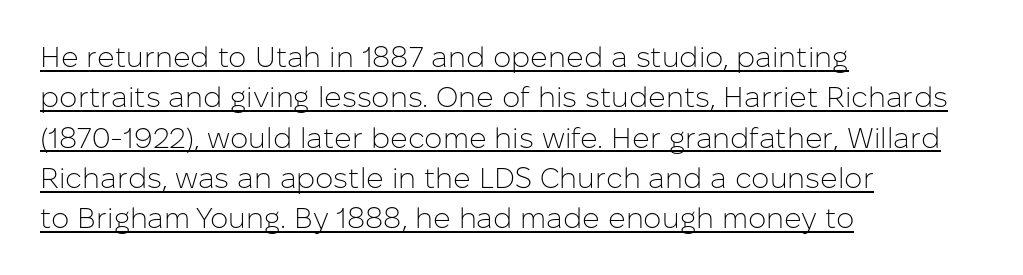
Caption: standard tracking, unaltered. Compared with a typical body face, this is equally light or lighter still. Looks like someone drew a line under every word here. Each letter keeps its own natural width here, so spacing adapts to shape. Notice how descenders clear the ascenders below comfortably — that's standard leading. The lettering stays uniformly vertical, giving the passage a roman look.
